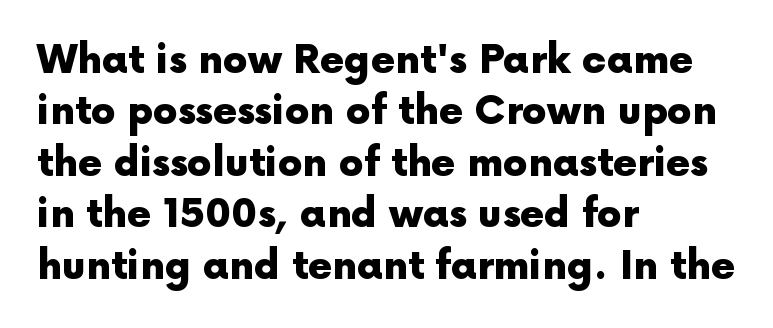
The image shows 39 px heavy sans-serif type, upright; set left-aligned, normal line spacing (1.32x), normal letter spacing, not underlined; a medium x-height.
